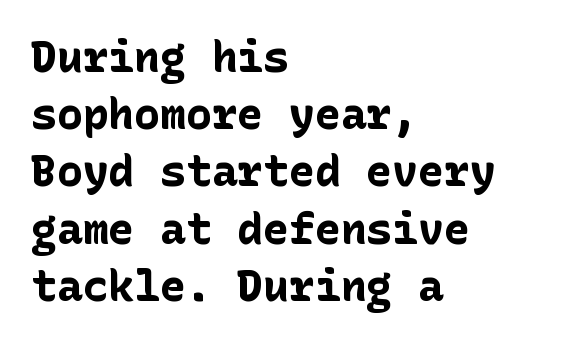
Are there feet on the stems? There aren't — it's a sans. Inter-character spacing is left at the font's built-in metrics. Descenders are the only things crossing below the line. You can tell it's not italic because the verticals are truly vertical. In terms of leading, this rendering sits right in the middle. The sample has been set heavy, in full bold.
